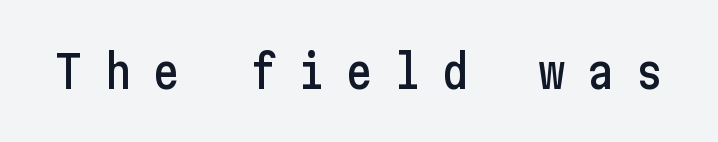
{"serif": "no", "italic": "no", "width": "condensed", "stroke_contrast": "low", "x_height": "medium", "underline": "no", "letter_spacing": "wide", "letter_spacing_em": 0.45, "glyph_px": 46}
